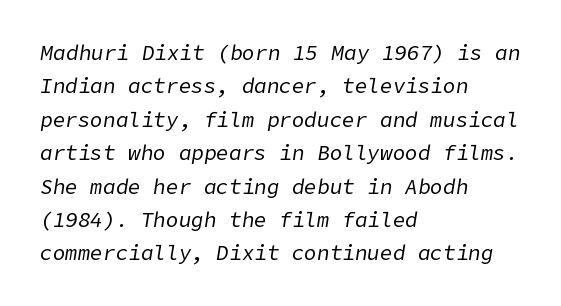
Q: Is the text bold? A: No.
Q: Is the text italic (slanted)? A: Yes, it leans right by about 9 degrees.
Q: Is the text underlined? A: No.
Q: How is the paragraph aligned? A: Left-aligned.
Q: Is the spacing between letters normal or unusually wide? A: Normal.
Q: Is the spacing between lines tight, normal or loose? A: Normal.
